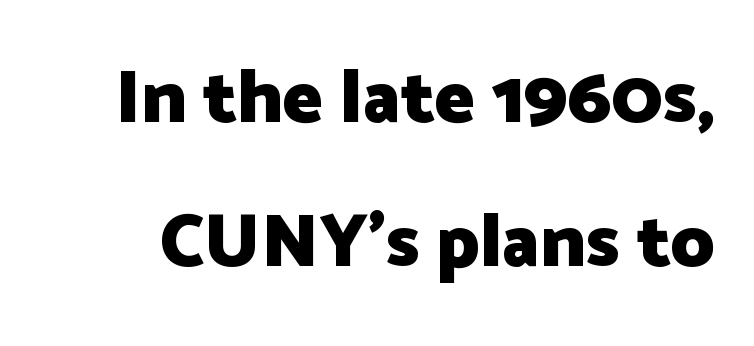
Q: Is the text bold? A: Yes.
Q: Is the text italic (slanted)? A: No, it is upright.
Q: Is the typeface a serif or a sans-serif typeface? A: Sans-serif.
Q: Is the text underlined? A: No.
Q: Is the spacing between letters normal or unusually wide? A: Normal.
Q: Is the spacing between lines tight, normal or loose? A: Loose.
Q: Width (condensed, normal, or wide)? A: Normal.
Q: Stroke contrast? A: Low.
Q: x-height? A: Medium.
Q: Monospaced? A: No.
